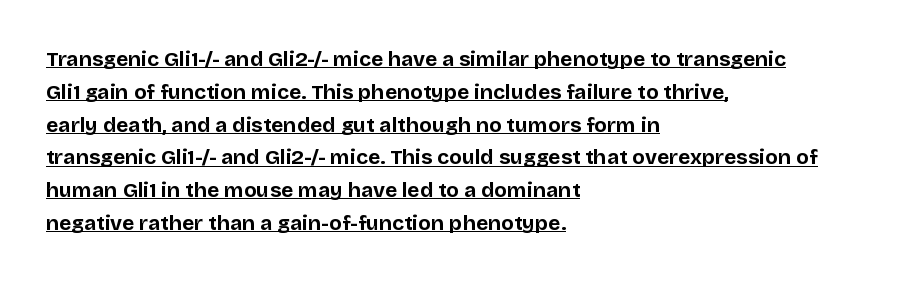
The image shows 21 px bold type, upright; set left-aligned, normal line spacing (1.56x), normal letter spacing, underlined.
